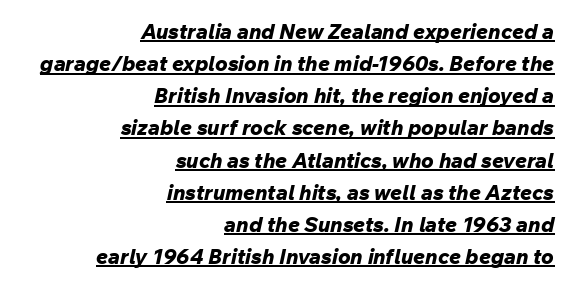
This rendering uses right alignment, leaving the left contour irregular. Beneath each row of characters lies a ruled line. The rendering applies a slant to the glyphs. Vertical spacing — default. Heft: maximum for text — a bold. Inter-character spacing is left at the font's built-in metrics.
